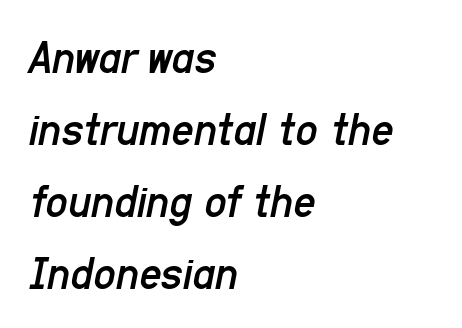
The image shows 49 px regular-weight, condensed type, italic (leaning right); set left-aligned, normal line spacing (1.47x), normal letter spacing, not underlined; low stroke contrast and a medium x-height.
